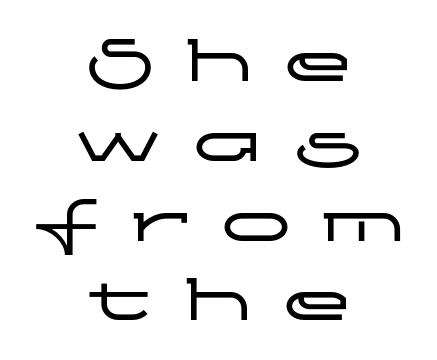
The area under the type is left untouched. The rendering positions every line midway between the sides. Vertical spacing — tight. Grotesque or geometric, the face here clearly has no serifs.
